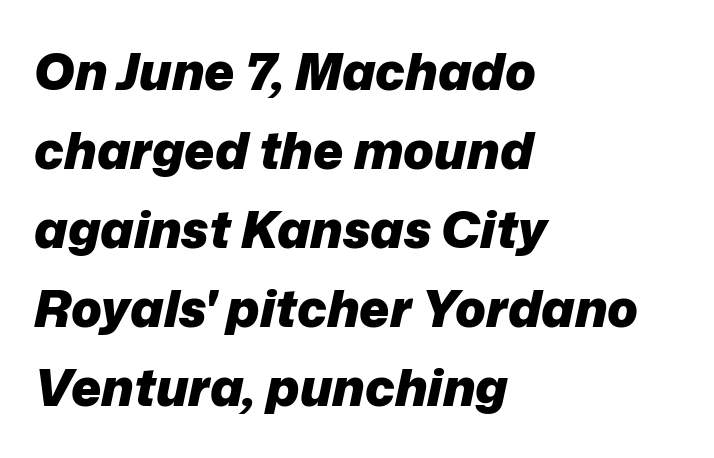
Does the lettering tilt? It does — this is italic. A clean baseline with only descenders dipping below it. This is heavy type, rendered in bold. The letterforms sit shoulder to shoulder at normal distance. Short and long lines alike share a common starting point at left. The rendering uses natural spacing where letterforms have individual widths.
